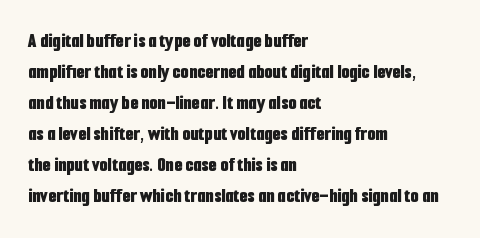
Q: Is the text bold? A: Yes.
Q: Is the text italic (slanted)? A: No, it is upright.
Q: Is the text underlined? A: No.
Q: How is the paragraph aligned? A: Left-aligned.
Q: Is the spacing between letters normal or unusually wide? A: Normal.
Q: Is the spacing between lines tight, normal or loose? A: Normal.
